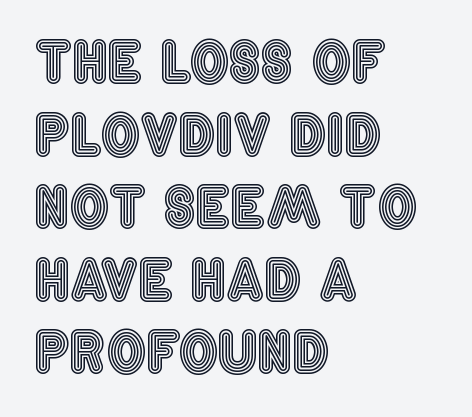
The passage is arranged the way most books set body copy — flush left. Clear beneath every line of the passage. Short note: letters normally spaced. When letters stand straight like this, we call the style roman or upright.
